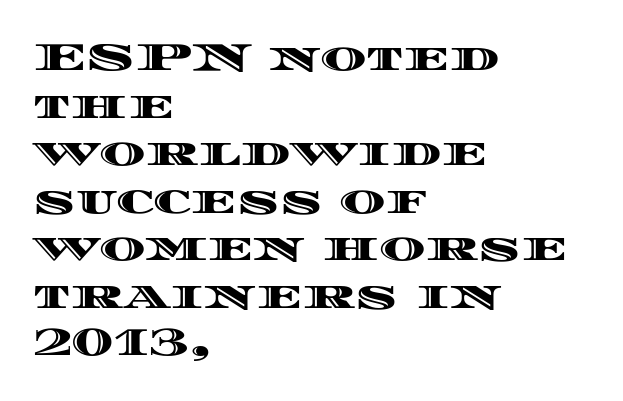
The image shows 39 px wide type, upright; set left-aligned, line spacing 1.22x, normal letter spacing, not underlined; a large x-height.
